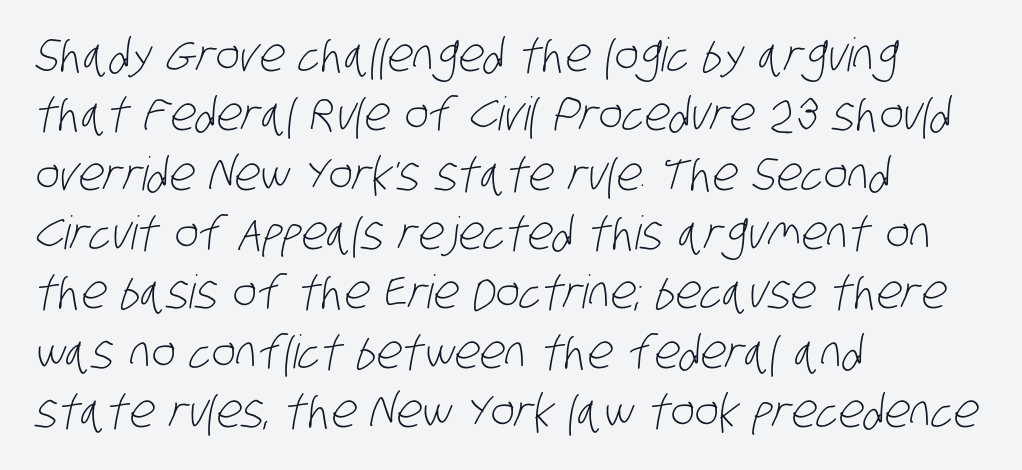
{"serif": "no", "bold": "no", "weight": "light", "width": "condensed", "stroke_contrast": "low", "x_height": "large", "monospaced": "no", "underline": "no", "align": "left", "line_spacing": "normal", "line_spacing_ratio": 1.29, "letter_spacing": "normal", "letter_spacing_em": 0.0, "glyph_px": 46}
